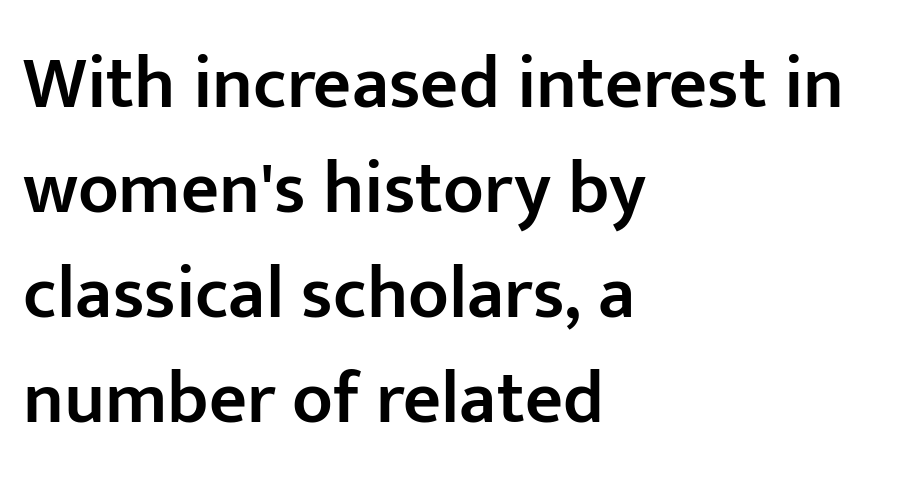
Q: Is the text bold? A: Semi-bold.
Q: Is the text italic (slanted)? A: No, it is upright.
Q: Is the typeface a serif or a sans-serif typeface? A: Sans-serif.
Q: Is the text underlined? A: No.
Q: How is the paragraph aligned? A: Left-aligned.
Q: Is the spacing between letters normal or unusually wide? A: Normal.
Q: Is the spacing between lines tight, normal or loose? A: Normal.
Q: Width (condensed, normal, or wide)? A: Normal.
Q: Stroke contrast? A: Low.
Q: x-height? A: Medium.
Q: Monospaced? A: No.
